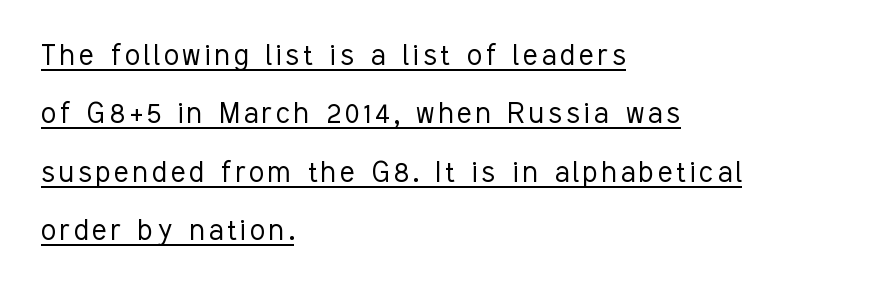
The image shows 34 px light, condensed sans-serif type, upright; set left-aligned, line spacing 1.72x, underlined; low stroke contrast and a medium x-height.
